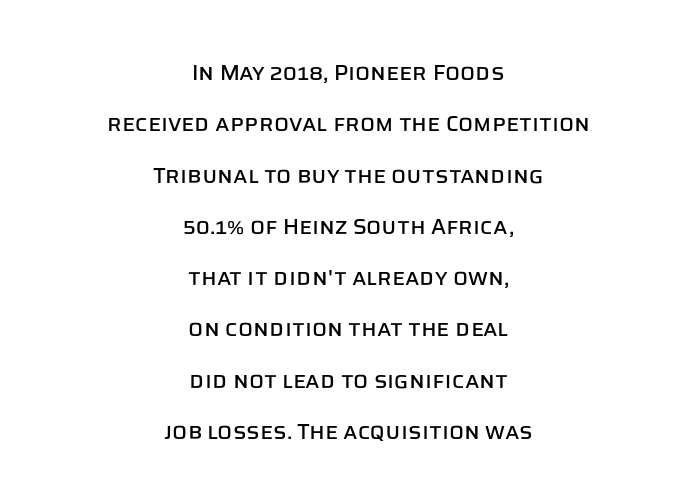
The image shows 22 px text type, upright; set centered, loose line spacing (2.33x), normal letter spacing, not underlined.
